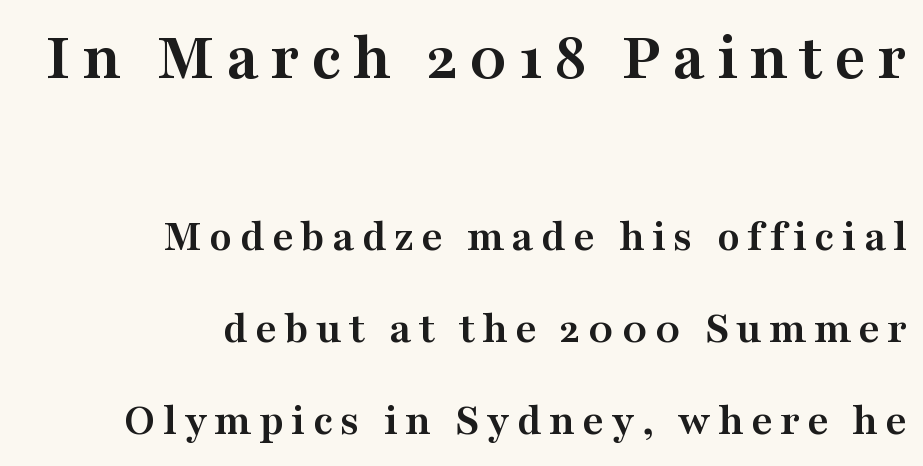
The image shows 69 px semibold, wide serif type, upright; set right-aligned, loose line spacing (2.0x), not underlined; the first (top) block is 1.5x larger; medium stroke contrast and a medium x-height.
